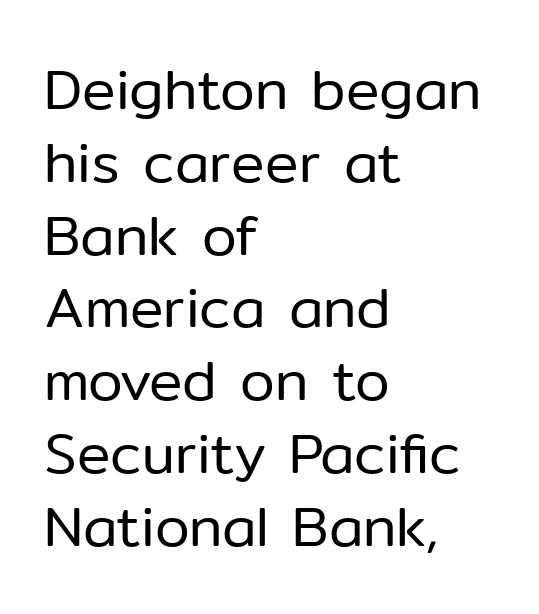
The gap between lines stays unmarked. Does the type have serifs? No, each stem ends abruptly. This sample uses plain, unmodified letter spacing. The rows are spaced the way most documents space them. Bold? No — there's no thickening of the strokes.
